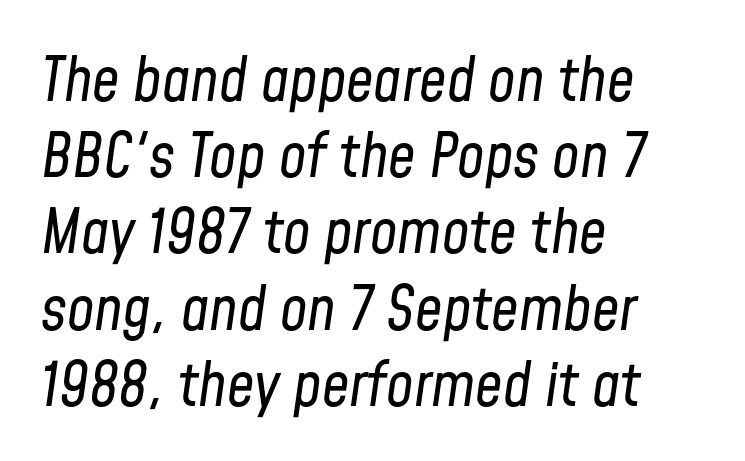
{"italic": "yes", "lean": "right", "slant_degrees": 8, "bold": "no", "weight": "regular", "width": "condensed", "stroke_contrast": "low", "x_height": "medium", "monospaced": "no", "underline": "no", "align": "left", "line_spacing": "normal", "line_spacing_ratio": 1.25, "letter_spacing": "normal", "letter_spacing_em": 0.0, "glyph_px": 61}
